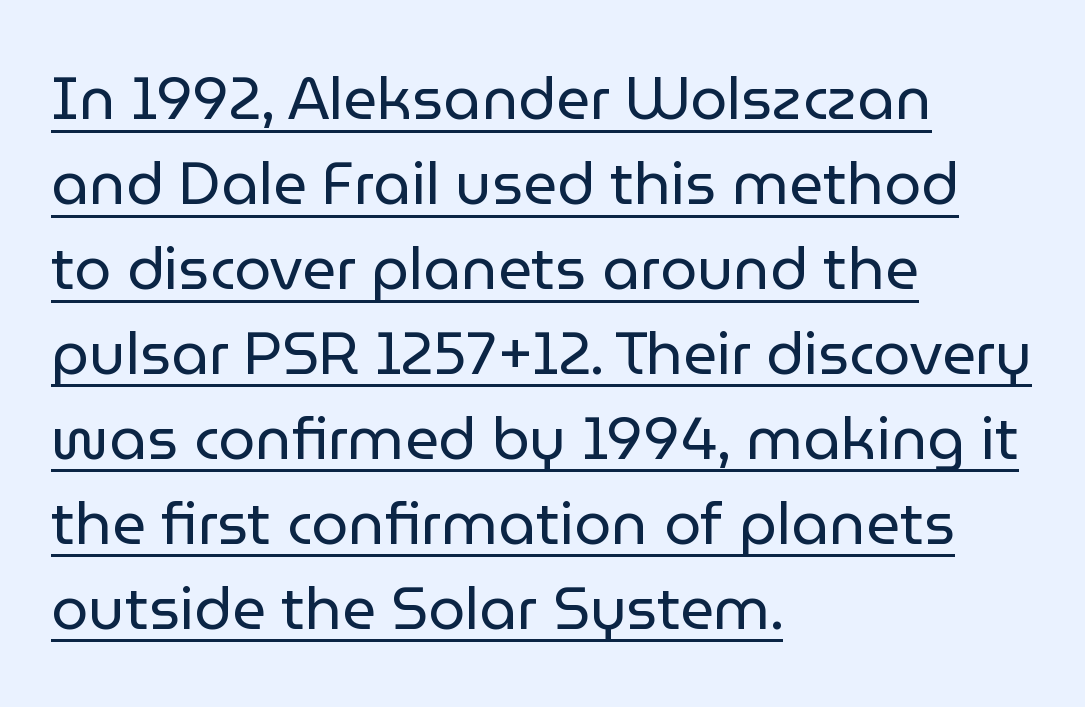
{"serif": "no", "italic": "no", "bold": "no", "weight": "regular", "width": "normal", "stroke_contrast": "low", "x_height": "medium", "monospaced": "no", "underline": "yes", "align": "left", "line_spacing": "normal", "line_spacing_ratio": 1.44, "letter_spacing": "normal", "letter_spacing_em": 0.0, "glyph_px": 59}
